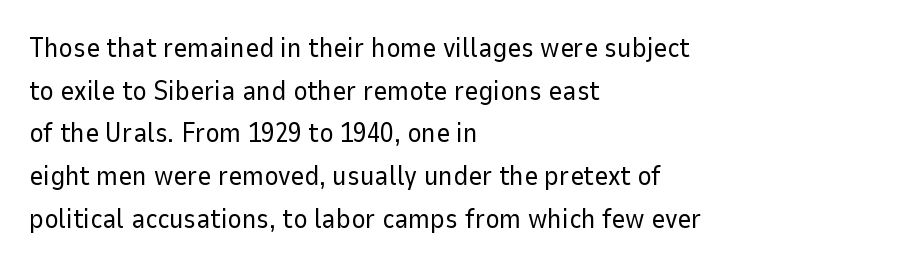
The ragged edge is on the right, which tells us the setting is flush left. Vertical strokes here are truly vertical. Heaviness? Minimal to ordinary, like unemphasized prose. Lines of text with bare space underneath.
